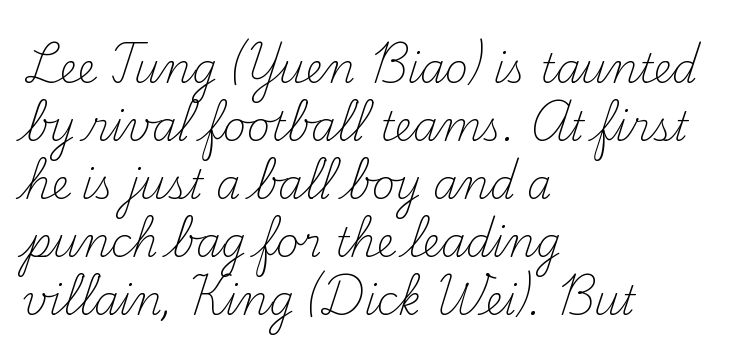
{"bold": "no", "weight": "light", "width": "normal", "stroke_contrast": "medium", "x_height": "small", "monospaced": "no", "underline": "no", "align": "left", "line_spacing": "normal", "line_spacing_ratio": 1.45, "letter_spacing": "normal", "letter_spacing_em": 0.0, "glyph_px": 40}
